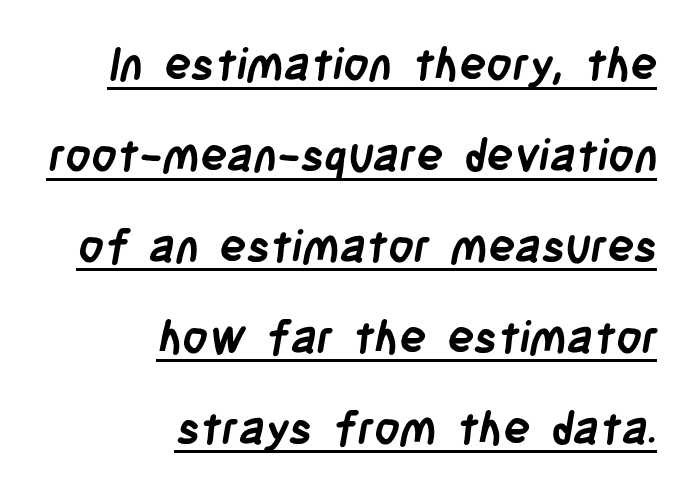
Q: Is the text bold? A: Yes.
Q: Is the typeface a serif or a sans-serif typeface? A: Sans-serif.
Q: Is the text underlined? A: Yes.
Q: How is the paragraph aligned? A: Right-aligned.
Q: Is the spacing between letters normal or unusually wide? A: Normal.
Q: Is the spacing between lines tight, normal or loose? A: Loose.
Q: Width (condensed, normal, or wide)? A: Condensed.
Q: Stroke contrast? A: Low.
Q: x-height? A: Large.
Q: Monospaced? A: No.
